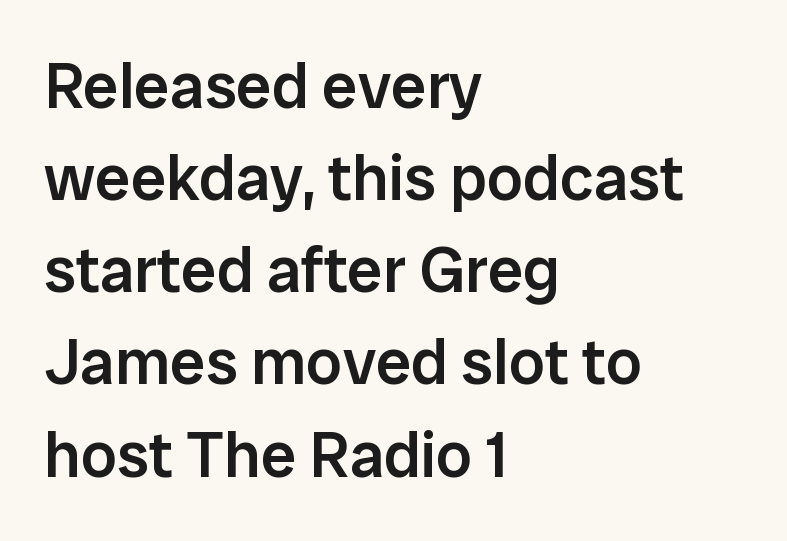
The image shows 64 px semibold sans-serif type, upright; set left-aligned, normal line spacing (1.44x), normal letter spacing, not underlined; low stroke contrast and a medium x-height.
